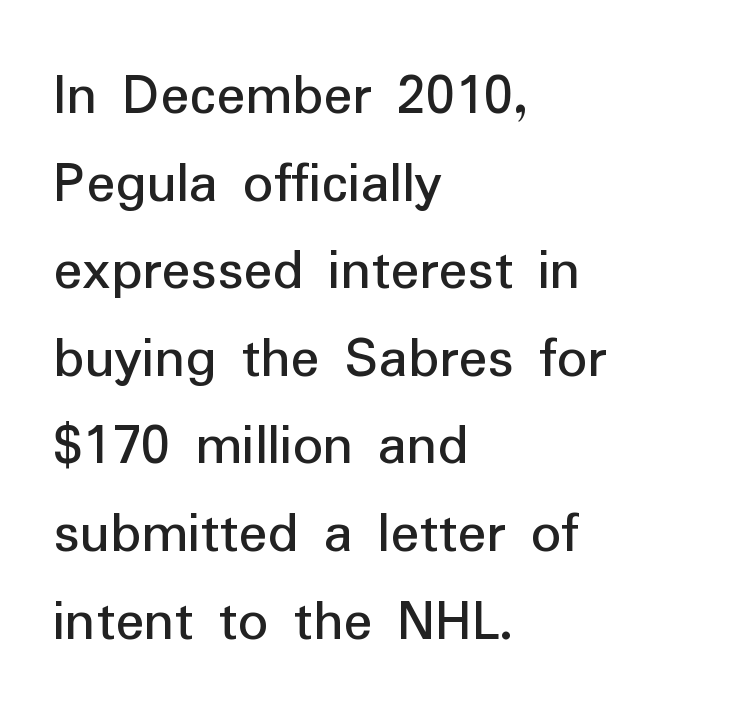
These lines were composed using upright roman letters. This sample has the flowing, uneven cadence of proportional lettering. The space between consecutive lines is moderate. How are the letters spaced? Ordinarily, with no added tracking. I'd call this a sans setting — the letters go barefoot. Letters rest on an invisible, unmarked baseline.
